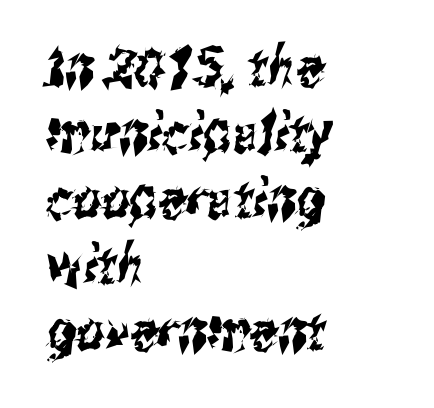
The image shows 55 px condensed sans-serif type; set left-aligned, line spacing 1.2x, normal letter spacing, not underlined; medium stroke contrast and a medium x-height.
